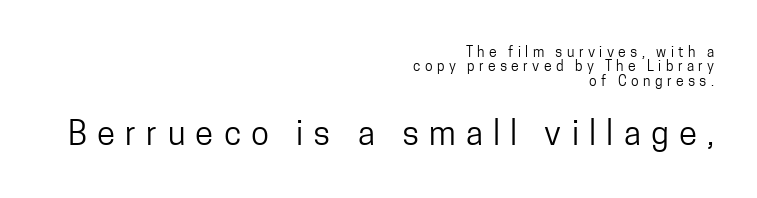
Q: Is the text bold? A: No.
Q: Is the text italic (slanted)? A: No, it is upright.
Q: Is the typeface a serif or a sans-serif typeface? A: Sans-serif.
Q: Is the text underlined? A: No.
Q: How is the paragraph aligned? A: Right-aligned.
Q: Is the spacing between letters normal or unusually wide? A: Unusually wide.
Q: Is the spacing between lines tight, normal or loose? A: Tight.
Q: Which block of text is set in a larger size, the first (top) or the second (bottom)? A: The second (bottom) one.
Q: Width (condensed, normal, or wide)? A: Condensed.
Q: Stroke contrast? A: Low.
Q: x-height? A: Medium.
Q: Monospaced? A: No.
